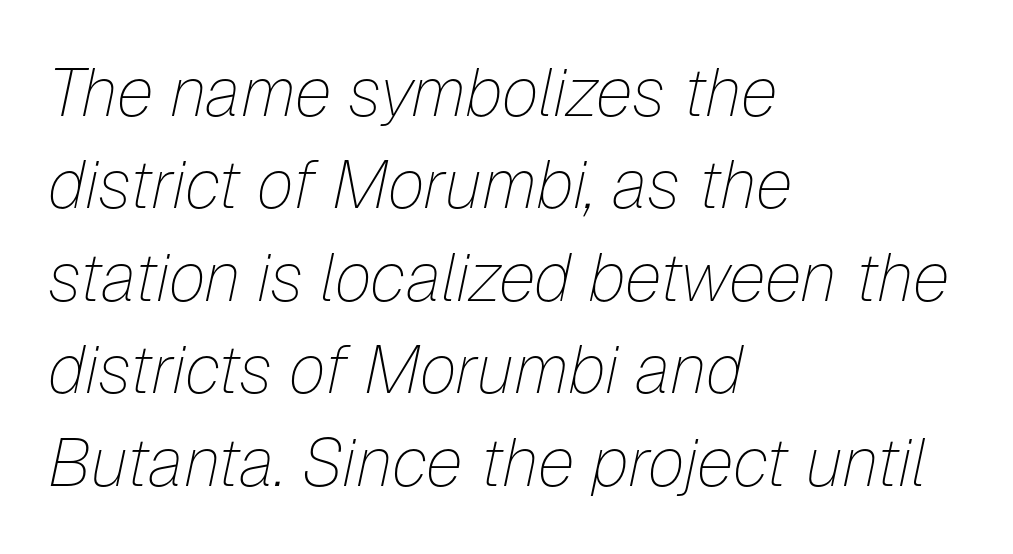
{"italic": "yes", "lean": "right", "slant_degrees": 12, "bold": "no", "weight": "thin", "width": "normal", "stroke_contrast": "low", "x_height": "medium", "monospaced": "no", "underline": "no", "align": "left", "line_spacing": "normal", "line_spacing_ratio": 1.38, "letter_spacing": "normal", "letter_spacing_em": 0.0, "glyph_px": 67}
